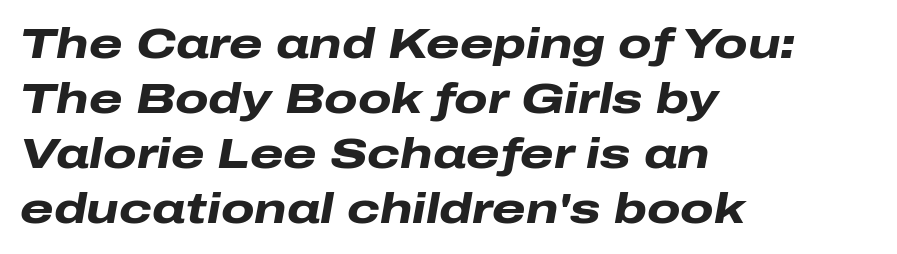
The image shows 43 px heavy, wide type, italic (leaning right); set left-aligned, normal line spacing (1.28x), normal letter spacing, not underlined; low stroke contrast and a medium x-height.
